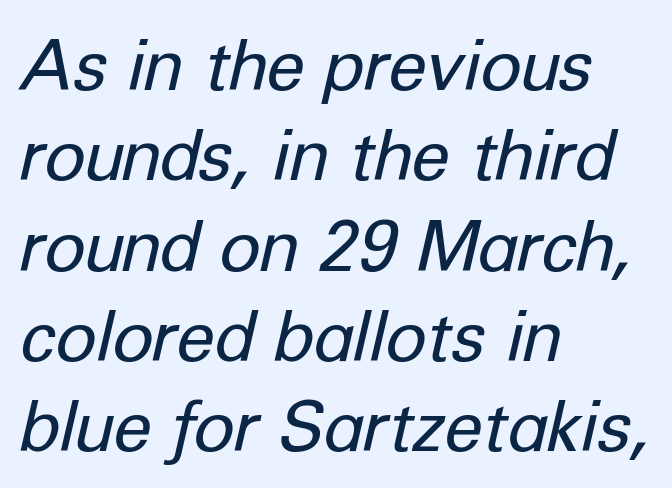
The image shows 70 px regular-weight type, italic (leaning right); set left-aligned, normal line spacing (1.29x), normal letter spacing, not underlined; low stroke contrast and a medium x-height.
